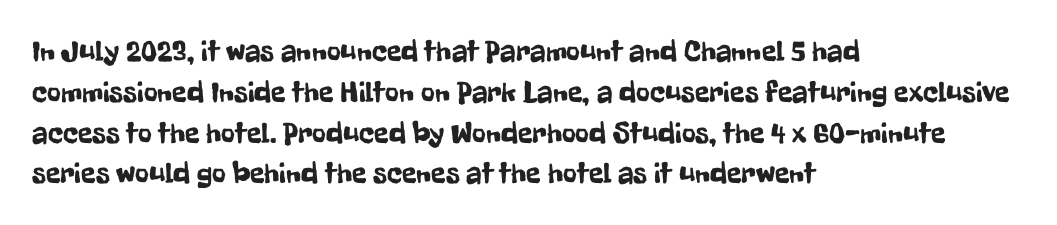
{"serif": "no", "italic": "no", "width": "condensed", "stroke_contrast": "low", "x_height": "medium", "monospaced": "no", "underline": "no", "align": "left", "line_spacing": "normal", "line_spacing_ratio": 1.36, "letter_spacing": "normal", "letter_spacing_em": 0.0, "glyph_px": 30}
